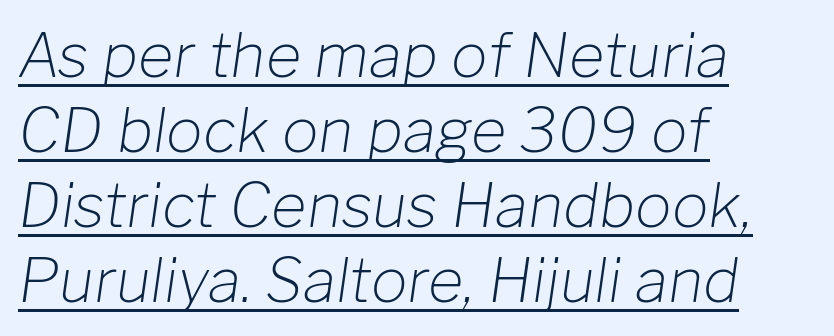
Q: Is the text bold? A: No.
Q: Is the text italic (slanted)? A: Yes, it leans right by about 8 degrees.
Q: Is the text underlined? A: Yes.
Q: How is the paragraph aligned? A: Left-aligned.
Q: Is the spacing between letters normal or unusually wide? A: Normal.
Q: Width (condensed, normal, or wide)? A: Normal.
Q: Stroke contrast? A: Low.
Q: x-height? A: Medium.
Q: Monospaced? A: No.
